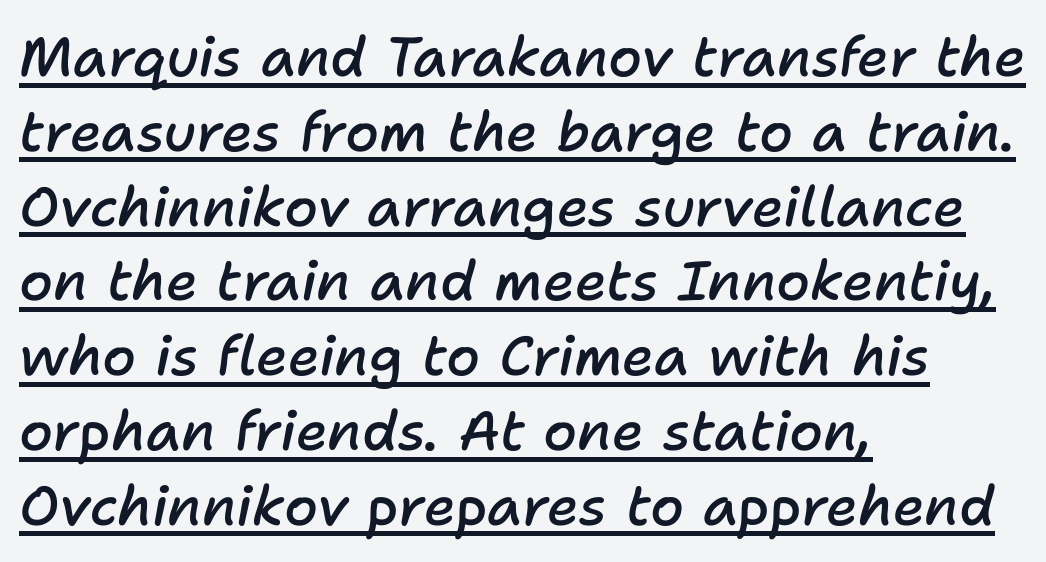
Q: Is the text bold? A: Semi-bold.
Q: Is the text italic (slanted)? A: Yes, it leans right by about 11 degrees.
Q: Is the text underlined? A: Yes.
Q: How is the paragraph aligned? A: Left-aligned.
Q: Is the spacing between letters normal or unusually wide? A: Normal.
Q: Is the spacing between lines tight, normal or loose? A: Normal.
Q: Width (condensed, normal, or wide)? A: Normal.
Q: Stroke contrast? A: Low.
Q: x-height? A: Medium.
Q: Monospaced? A: No.
